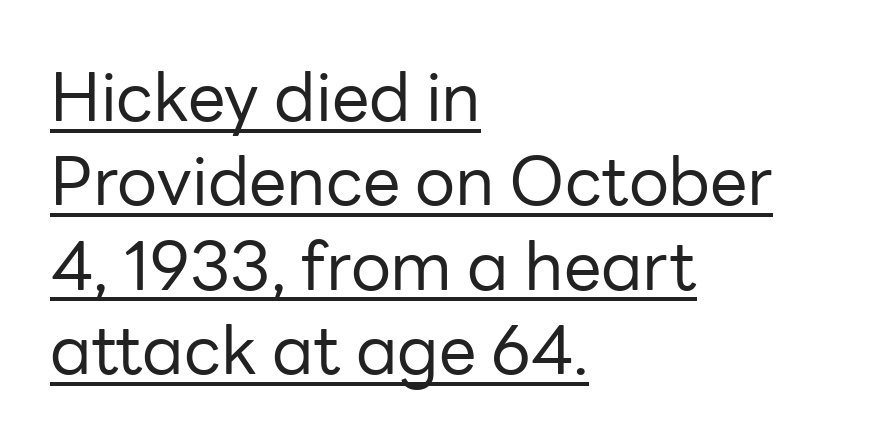
{"serif": "no", "italic": "no", "bold": "no", "weight": "regular", "width": "normal", "stroke_contrast": "low", "x_height": "medium", "monospaced": "no", "underline": "yes", "align": "left", "line_spacing": "normal", "line_spacing_ratio": 1.26, "letter_spacing": "normal", "letter_spacing_em": 0.0, "glyph_px": 67}
